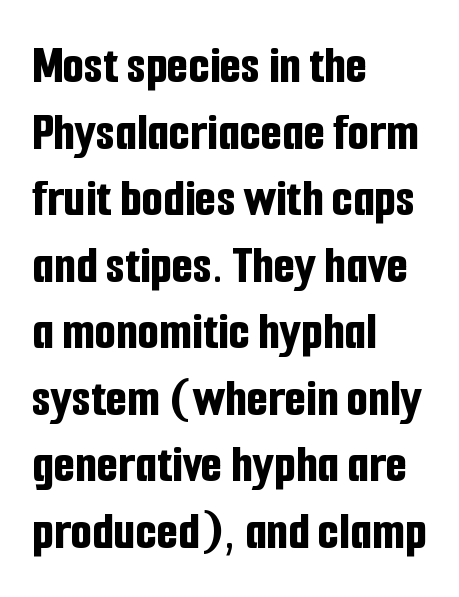
Underline: absent. The rag falls on the right side of this text block. Classification — sans serif. Each letter keeps its own natural width here, so spacing adapts to shape. Nobody touched the tracking dial on this one. This sample uses an upright cut, with every glyph sitting square on the baseline.
